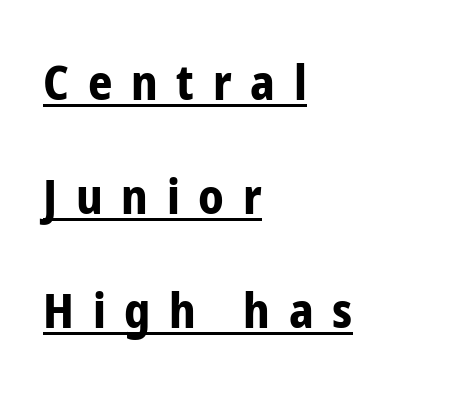
Q: Is the text bold? A: Yes.
Q: Is the text italic (slanted)? A: No, it is upright.
Q: Is the typeface a serif or a sans-serif typeface? A: Sans-serif.
Q: Is the text underlined? A: Yes.
Q: How is the paragraph aligned? A: Left-aligned.
Q: Is the spacing between letters normal or unusually wide? A: Unusually wide.
Q: Is the spacing between lines tight, normal or loose? A: Loose.
Q: Width (condensed, normal, or wide)? A: Condensed.
Q: Stroke contrast? A: Low.
Q: x-height? A: Medium.
Q: Monospaced? A: No.
